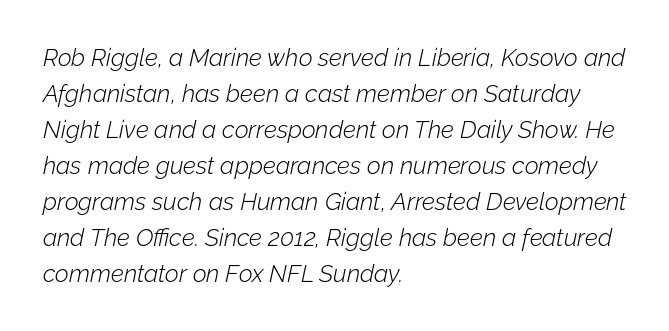
The image shows 24 px text type, italic (leaning right); set left-aligned, normal line spacing (1.5x), normal letter spacing, not underlined.
